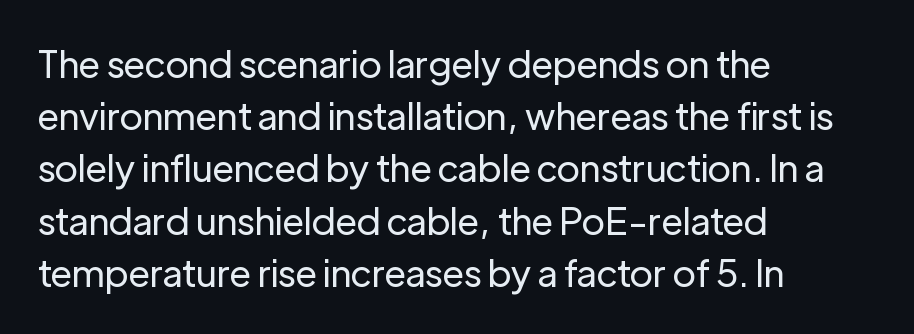
Q: Is the text bold? A: No.
Q: Is the text italic (slanted)? A: No, it is upright.
Q: Is the typeface a serif or a sans-serif typeface? A: Sans-serif.
Q: Is the text underlined? A: No.
Q: How is the paragraph aligned? A: Left-aligned.
Q: Is the spacing between letters normal or unusually wide? A: Normal.
Q: Is the spacing between lines tight, normal or loose? A: Normal.
Q: Width (condensed, normal, or wide)? A: Normal.
Q: Stroke contrast? A: Low.
Q: x-height? A: Medium.
Q: Monospaced? A: No.
